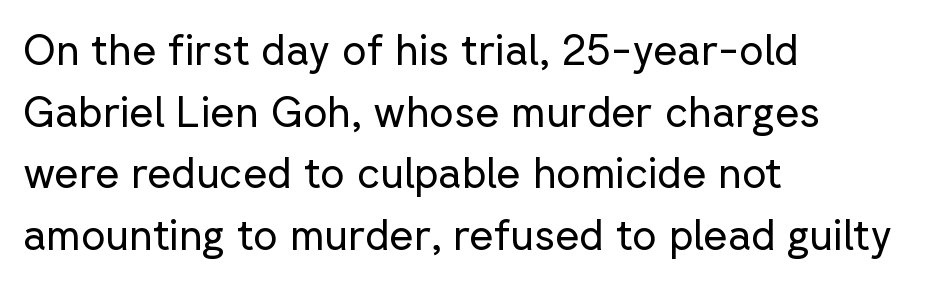
Q: Is the text bold? A: No.
Q: Is the text italic (slanted)? A: No, it is upright.
Q: Is the typeface a serif or a sans-serif typeface? A: Sans-serif.
Q: Is the text underlined? A: No.
Q: How is the paragraph aligned? A: Left-aligned.
Q: Is the spacing between letters normal or unusually wide? A: Normal.
Q: Is the spacing between lines tight, normal or loose? A: Normal.
Q: Width (condensed, normal, or wide)? A: Normal.
Q: Stroke contrast? A: Low.
Q: x-height? A: Medium.
Q: Monospaced? A: No.
